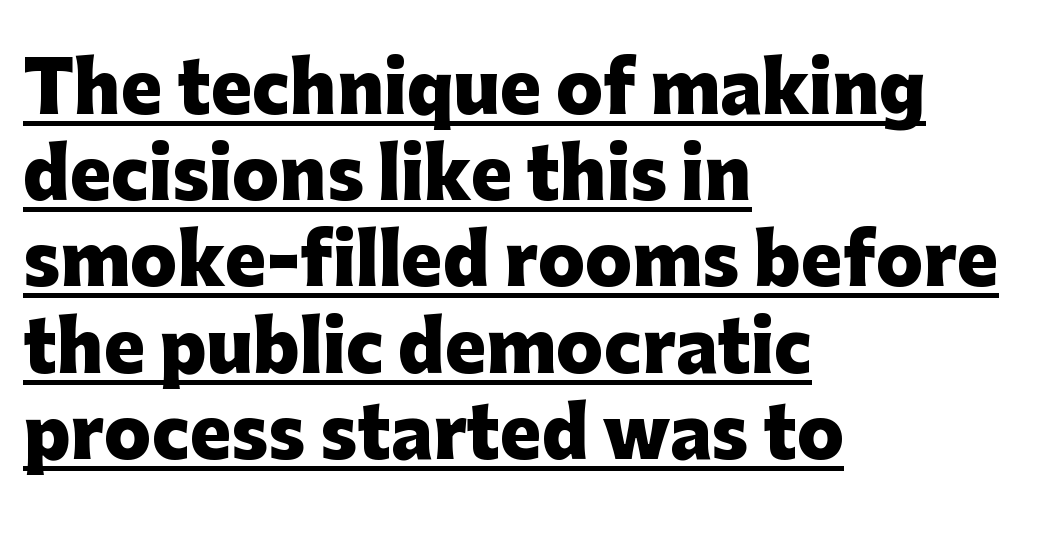
The image shows 69 px heavy sans-serif type, upright; set left-aligned, normal line spacing (1.25x), normal letter spacing, underlined; low stroke contrast and a medium x-height.
